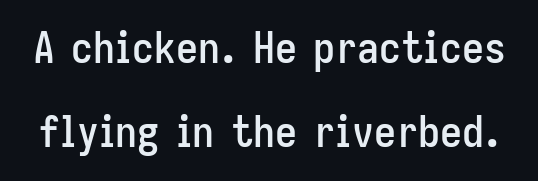
Q: Is the text italic (slanted)? A: No, it is upright.
Q: Is the typeface a serif or a sans-serif typeface? A: Sans-serif.
Q: Is the text underlined? A: No.
Q: Is the spacing between letters normal or unusually wide? A: Normal.
Q: Is the spacing between lines tight, normal or loose? A: Loose.
Q: Width (condensed, normal, or wide)? A: Condensed.
Q: Stroke contrast? A: Low.
Q: x-height? A: Medium.
Q: Monospaced? A: No.
